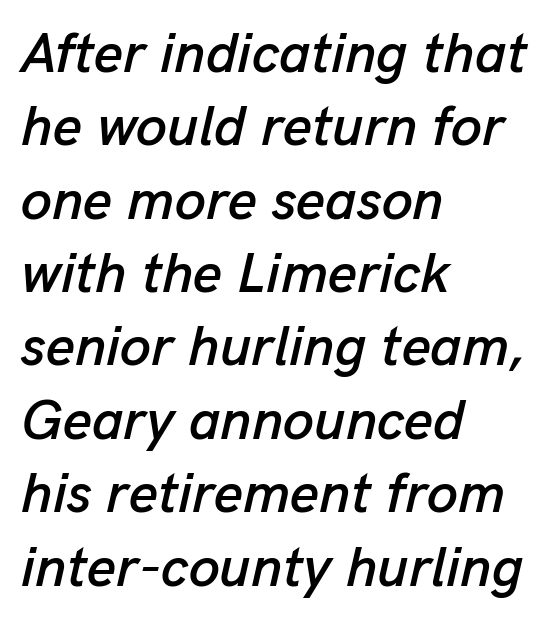
Caption: standard tracking, unaltered. The gap between lines stays unmarked. Baseline-to-baseline distance is the conventional proportion of letter height. This sample has the flowing, uneven cadence of proportional lettering.
